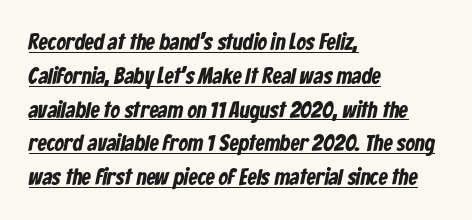
Q: Is the text underlined? A: Yes.
Q: How is the paragraph aligned? A: Left-aligned.
Q: Is the spacing between letters normal or unusually wide? A: Normal.
Q: Is the spacing between lines tight, normal or loose? A: Normal.
